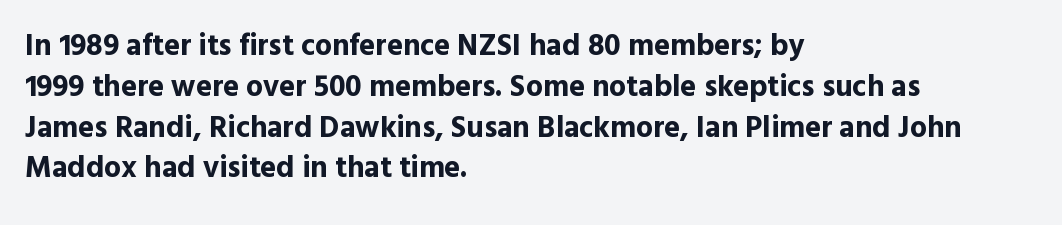
{"serif": "no", "italic": "no", "bold": "yes", "weight": "bold", "width": "normal", "x_height": "medium", "monospaced": "no", "underline": "no", "align": "left", "line_spacing": "normal", "line_spacing_ratio": 1.36, "letter_spacing": "normal", "letter_spacing_em": 0.0, "glyph_px": 30}
